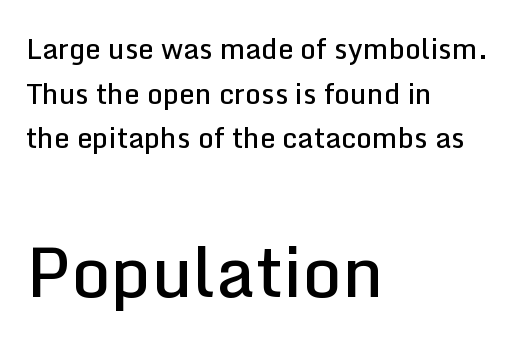
{"serif": "no", "italic": "no", "bold": "semi", "weight": "semibold", "width": "normal", "stroke_contrast": "low", "x_height": "medium", "monospaced": "no", "underline": "no", "align": "left", "line_spacing": "normal", "line_spacing_ratio": 1.59, "letter_spacing": "normal", "letter_spacing_em": 0.0, "larger_block": "second", "size_ratio": 2.46, "glyph_px": 69}
